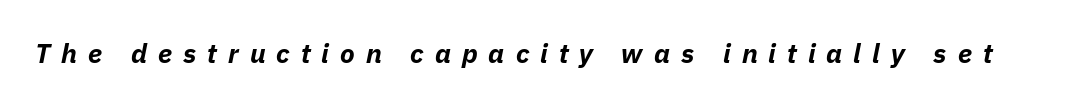
The typography opts for an oblique posture over an upright one. The letters are bold, with thick, heavy strokes. Clear beneath every line of the passage. Look at the tracking — it's clearly loosened, letters drifting apart.
